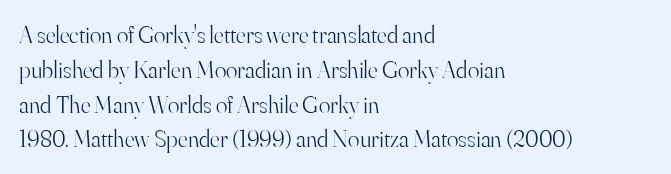
Q: Is the text bold? A: No.
Q: Is the text italic (slanted)? A: No, it is upright.
Q: Is the text underlined? A: No.
Q: How is the paragraph aligned? A: Left-aligned.
Q: Is the spacing between letters normal or unusually wide? A: Normal.
Q: Is the spacing between lines tight, normal or loose? A: Normal.
